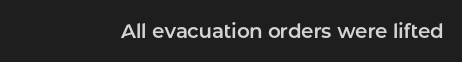
The image shows 20 px text type, upright; set normal letter spacing, not underlined.
